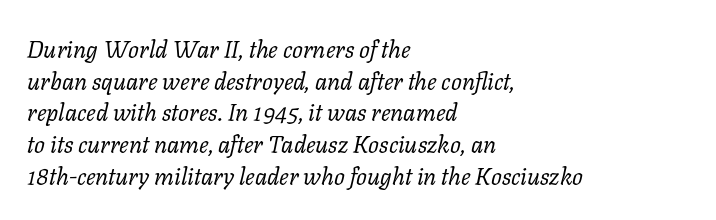
Q: Is the text bold? A: No.
Q: Is the text italic (slanted)? A: Yes, it leans right by about 11 degrees.
Q: Is the text underlined? A: No.
Q: How is the paragraph aligned? A: Left-aligned.
Q: Is the spacing between letters normal or unusually wide? A: Normal.
Q: Is the spacing between lines tight, normal or loose? A: Normal.
